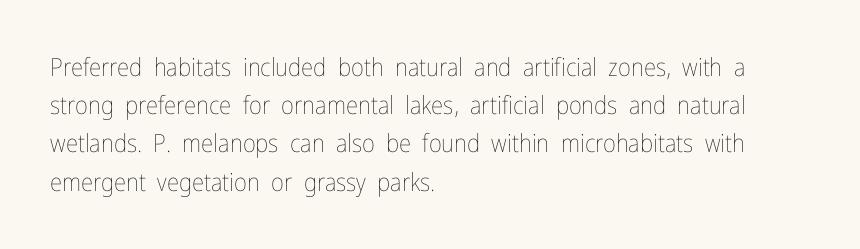
The image shows 25 px text type, upright; set left-aligned, normal line spacing (1.53x), normal letter spacing, not underlined.
